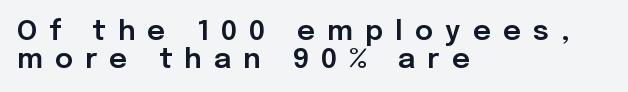
Q: Is the text italic (slanted)? A: No, it is upright.
Q: Is the typeface a serif or a sans-serif typeface? A: Sans-serif.
Q: Is the text underlined? A: No.
Q: How is the paragraph aligned? A: Left-aligned.
Q: Is the spacing between letters normal or unusually wide? A: Unusually wide.
Q: Is the spacing between lines tight, normal or loose? A: Tight.
Q: Width (condensed, normal, or wide)? A: Normal.
Q: Stroke contrast? A: Low.
Q: x-height? A: Medium.
Q: Monospaced? A: No.
